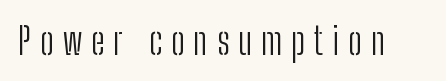
The image shows 37 px light, condensed sans-serif type, upright; set unusually wide letter spacing (+0.24 em), not underlined; low stroke contrast and a medium x-height.
